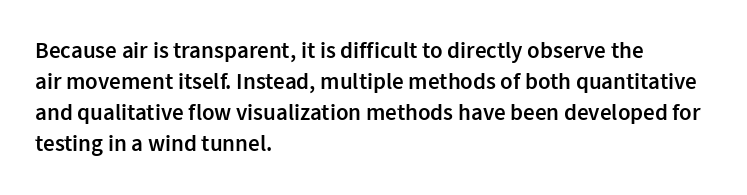
Q: Is the text bold? A: Semi-bold.
Q: Is the text italic (slanted)? A: No, it is upright.
Q: Is the text underlined? A: No.
Q: How is the paragraph aligned? A: Left-aligned.
Q: Is the spacing between letters normal or unusually wide? A: Normal.
Q: Is the spacing between lines tight, normal or loose? A: Normal.
